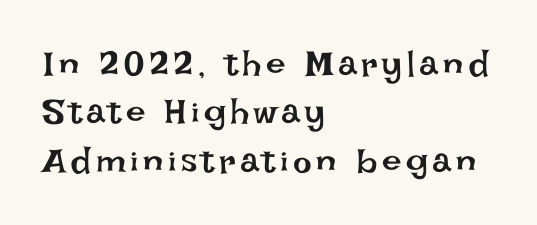
{"italic": "no", "bold": "no", "weight": "regular", "width": "normal", "stroke_contrast": "low", "x_height": "large", "monospaced": "no", "underline": "no", "align": "left", "line_spacing": "normal", "line_spacing_ratio": 1.38, "glyph_px": 35}
